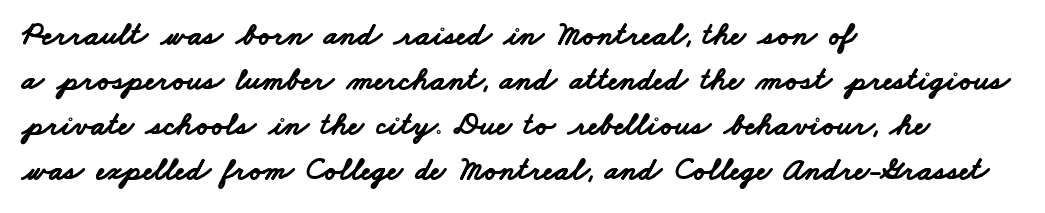
The letters are bold, with thick, heavy strokes. Looks like regular typesetting: each glyph gets only the width it needs. The passage is arranged the way most books set body copy — flush left. Just letters on the line, the space beneath them empty. The rows are spaced the way most documents space them. The passage shown is typeset with a sans-serif family.
